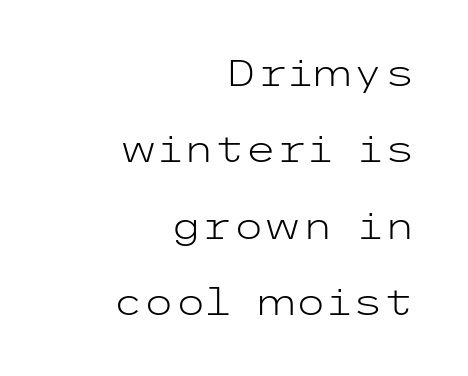
The image shows 36 px light, wide sans-serif type, upright; set right-aligned, loose line spacing (2.12x), normal letter spacing, not underlined; low stroke contrast and a medium x-height.
